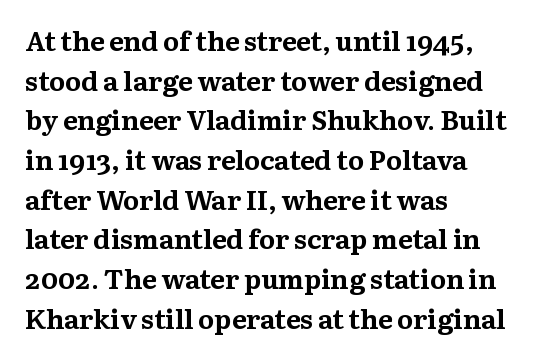
{"italic": "no", "bold": "yes", "underline": "no", "align": "left", "line_spacing": "normal", "line_spacing_ratio": 1.47, "letter_spacing": "normal", "letter_spacing_em": 0.0, "glyph_px": 27}
